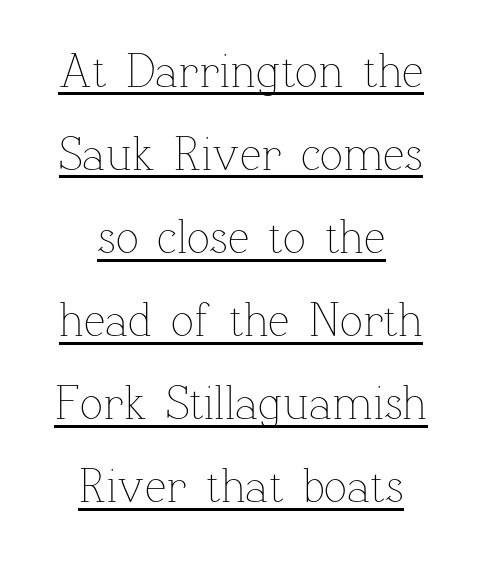
The image shows 48 px thin type, upright; set centered, line spacing 1.73x, normal letter spacing, underlined; low stroke contrast and a medium x-height.
